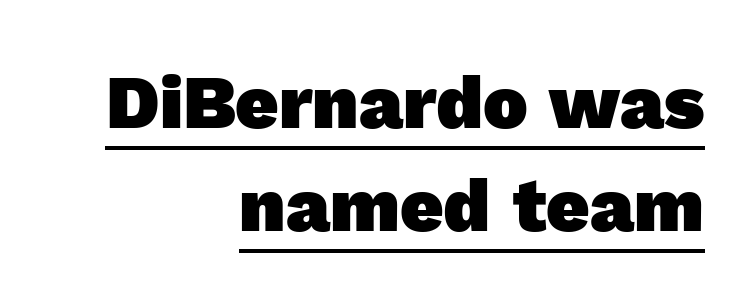
{"serif": "no", "bold": "yes", "weight": "heavy", "width": "normal", "x_height": "medium", "monospaced": "no", "underline": "yes", "align": "right", "line_spacing": "normal", "line_spacing_ratio": 1.37, "letter_spacing": "normal", "letter_spacing_em": 0.0, "glyph_px": 75}
